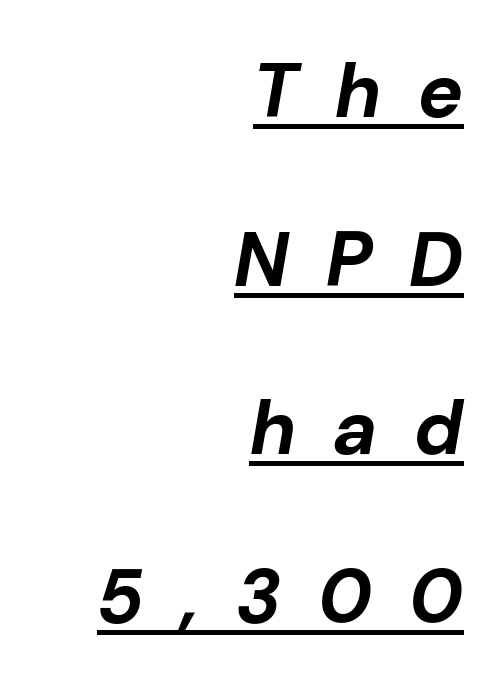
{"italic": "yes", "lean": "right", "slant_degrees": 10, "bold": "yes", "weight": "bold", "width": "normal", "stroke_contrast": "low", "x_height": "medium", "monospaced": "no", "underline": "yes", "align": "right", "line_spacing": "loose", "line_spacing_ratio": 2.22, "letter_spacing": "wide", "letter_spacing_em": 0.49, "glyph_px": 76}
